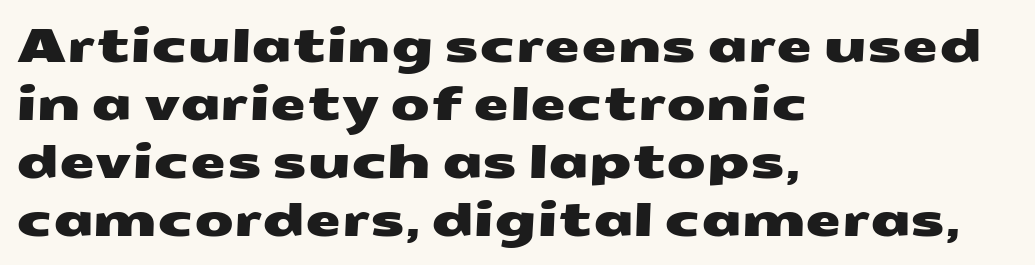
Q: Is the typeface a serif or a sans-serif typeface? A: Sans-serif.
Q: Is the text underlined? A: No.
Q: How is the paragraph aligned? A: Left-aligned.
Q: Is the spacing between letters normal or unusually wide? A: Normal.
Q: Is the spacing between lines tight, normal or loose? A: Normal.
Q: Width (condensed, normal, or wide)? A: Wide.
Q: Stroke contrast? A: Medium.
Q: x-height? A: Medium.
Q: Monospaced? A: No.
